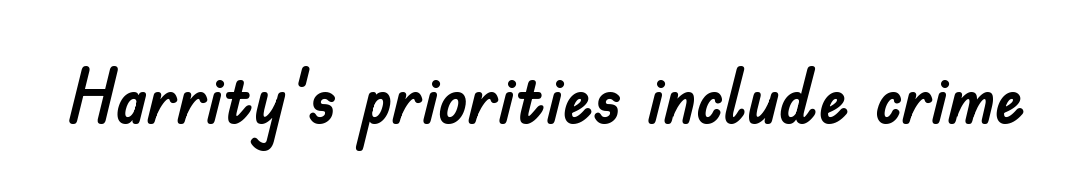
The image shows 75 px sans-serif type; set normal letter spacing, not underlined; low stroke contrast and a small x-height.
